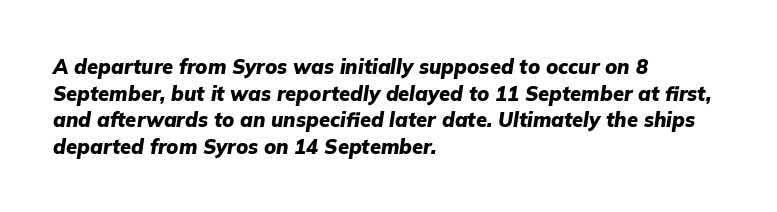
The image shows 20 px bold type, italic (leaning right); set left-aligned, normal line spacing (1.33x), normal letter spacing, not underlined.
